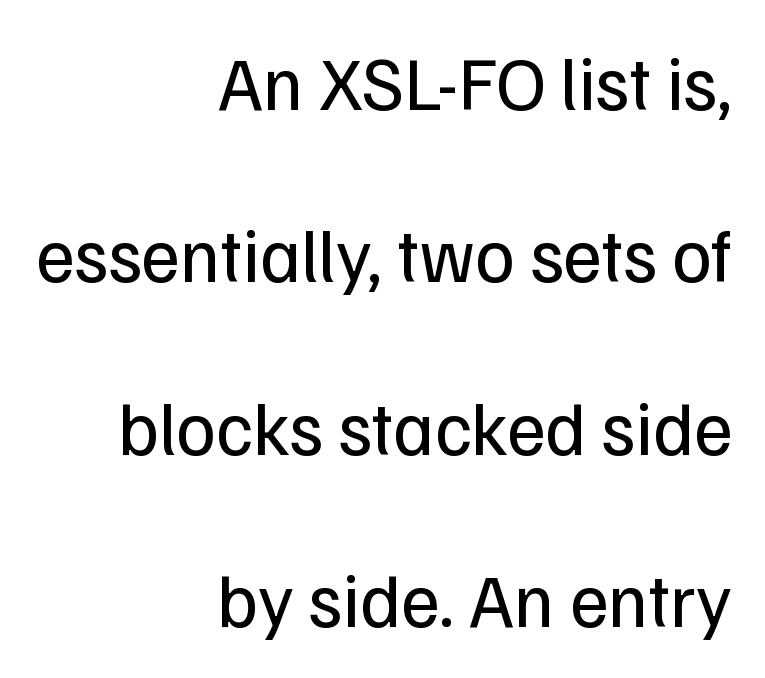
{"serif": "no", "italic": "no", "bold": "no", "weight": "regular", "width": "normal", "stroke_contrast": "low", "x_height": "medium", "monospaced": "no", "underline": "no", "align": "right", "line_spacing": "loose", "line_spacing_ratio": 2.3, "letter_spacing": "normal", "letter_spacing_em": 0.0, "glyph_px": 75}
